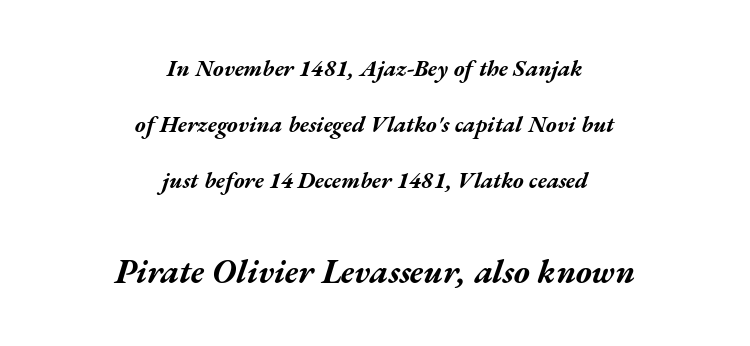
Q: Is the text bold? A: Yes.
Q: Is the text italic (slanted)? A: Yes, it leans right by about 17 degrees.
Q: Is the text underlined? A: No.
Q: How is the paragraph aligned? A: Centered.
Q: Is the spacing between letters normal or unusually wide? A: Normal.
Q: Is the spacing between lines tight, normal or loose? A: Loose.
Q: Which block of text is set in a larger size, the first (top) or the second (bottom)? A: The second (bottom) one.
Q: Width (condensed, normal, or wide)? A: Wide.
Q: Stroke contrast? A: Medium.
Q: x-height? A: Medium.
Q: Monospaced? A: No.
